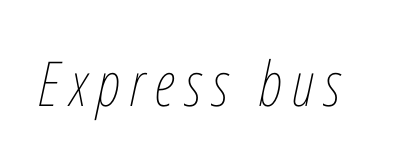
A light-to-regular cut is what we see here. The gap between lines stays unmarked. Emphasis-style slanted type is in use. Spacing verdict: proportional, widths tailored to each character.
